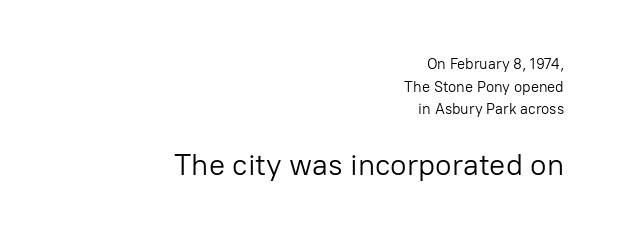
{"serif": "no", "italic": "no", "bold": "no", "weight": "light", "width": "normal", "stroke_contrast": "low", "x_height": "medium", "monospaced": "no", "underline": "no", "align": "right", "line_spacing": "normal", "line_spacing_ratio": 1.51, "letter_spacing": "normal", "letter_spacing_em": 0.0, "larger_block": "second", "size_ratio": 2.0, "glyph_px": 30}
